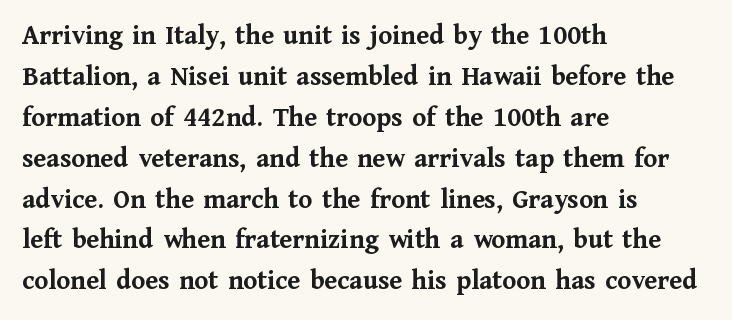
All the whitespace from short lines collects on the right. Each new line begins a customary step beneath the previous one. Vertical strokes here are truly vertical. Any mark beneath the type? The region is blank. What stands out about the letter spacing? Nothing — it is the standard amount. Is the type bold? Yes — the strokes are clearly thick and heavy.
